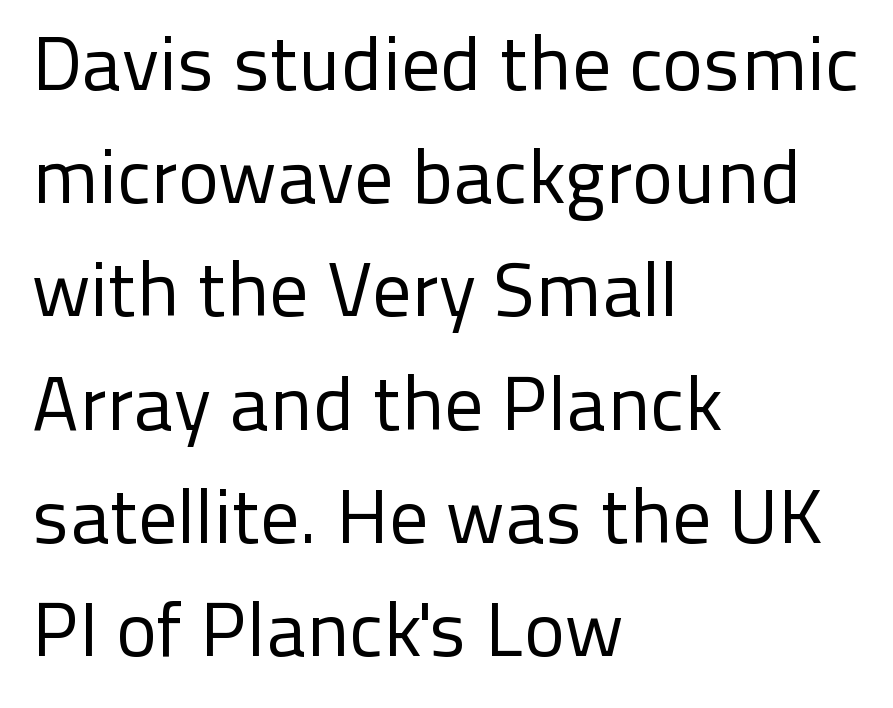
Whoever set this chose a conventional vertical rhythm. Just letters on the line, the space beneath them empty. This rendering uses left alignment, leaving the right contour irregular. Vertical strokes here are truly vertical.
